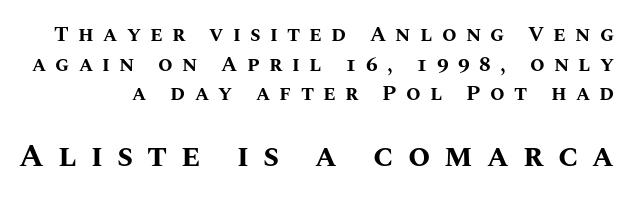
The image shows 32 px bold type, upright; set normal line spacing (1.41x), unusually wide letter spacing (+0.44 em), not underlined; the second (bottom) block is 1.52x larger; medium stroke contrast and a large x-height.
